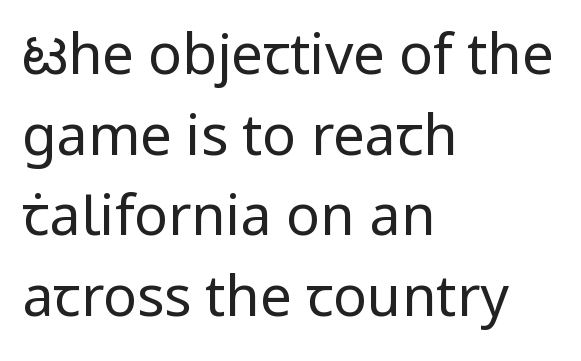
{"serif": "no", "italic": "no", "bold": "no", "weight": "regular", "width": "normal", "stroke_contrast": "low", "x_height": "medium", "monospaced": "no", "underline": "no", "align": "left", "line_spacing": "normal", "line_spacing_ratio": 1.44, "letter_spacing": "normal", "letter_spacing_em": 0.0, "glyph_px": 56}
